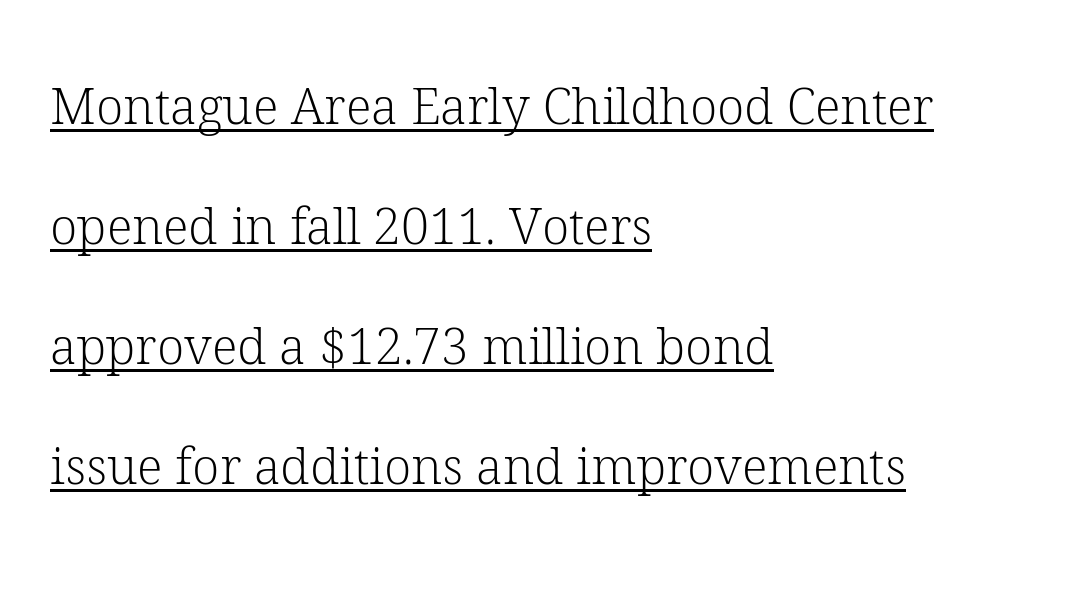
The image shows 50 px light serif type, upright; set left-aligned, loose line spacing (2.4x), normal letter spacing, underlined; low stroke contrast and a medium x-height.
